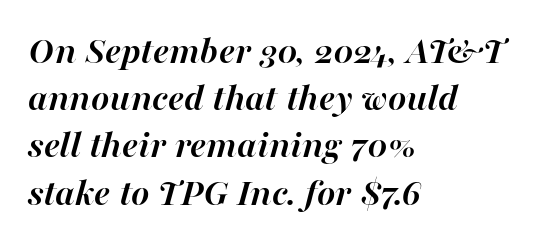
The image shows 39 px semibold type, italic (leaning right); set left-aligned, line spacing 1.21x, normal letter spacing, not underlined; high stroke contrast and a medium x-height.
